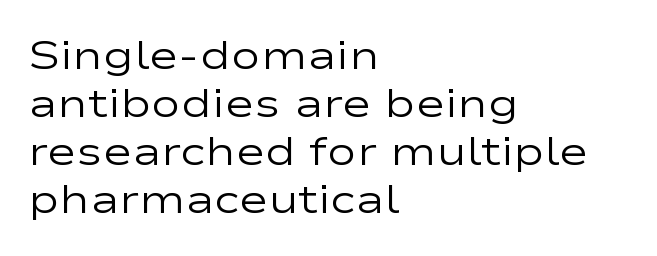
The image shows 40 px regular-weight, wide sans-serif type, upright; set left-aligned, line spacing 1.2x, normal letter spacing, not underlined; low stroke contrast and a medium x-height.
